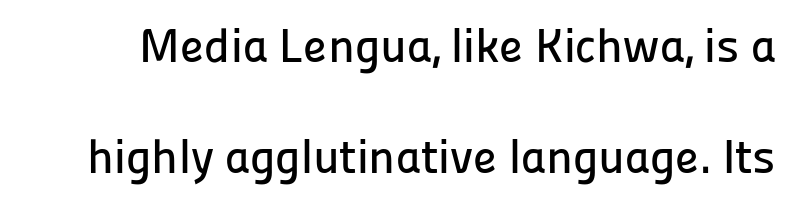
Q: Is the text italic (slanted)? A: No, it is upright.
Q: Is the typeface a serif or a sans-serif typeface? A: Sans-serif.
Q: Is the text underlined? A: No.
Q: Is the spacing between letters normal or unusually wide? A: Normal.
Q: Is the spacing between lines tight, normal or loose? A: Loose.
Q: Width (condensed, normal, or wide)? A: Normal.
Q: Stroke contrast? A: Low.
Q: x-height? A: Medium.
Q: Monospaced? A: No.
